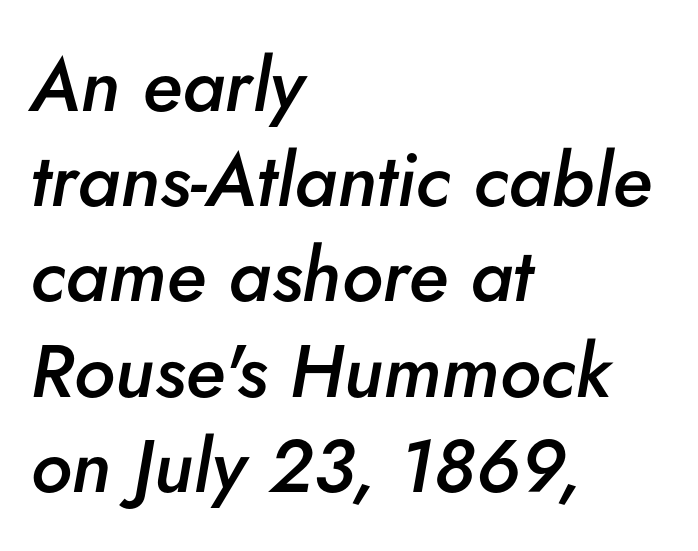
The image shows 75 px semibold type, italic (leaning right); set left-aligned, normal line spacing (1.27x), normal letter spacing, not underlined; low stroke contrast and a small x-height.
